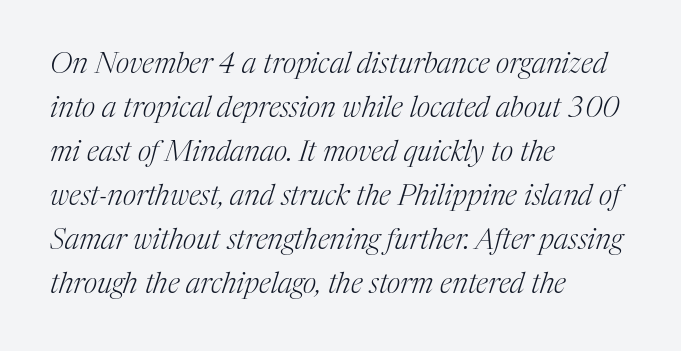
{"serif": "yes", "italic": "yes", "lean": "right", "slant_degrees": 17, "bold": "no", "weight": "light", "width": "normal", "stroke_contrast": "medium", "x_height": "medium", "monospaced": "no", "underline": "no", "align": "left", "line_spacing": "normal", "line_spacing_ratio": 1.52, "letter_spacing": "normal", "letter_spacing_em": 0.0, "glyph_px": 29}
